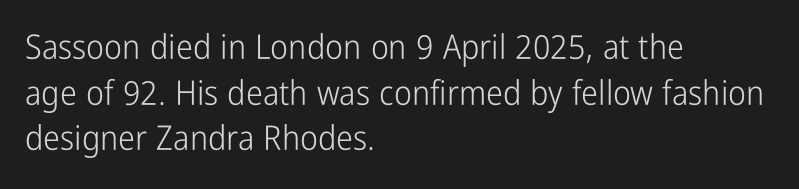
{"serif": "no", "italic": "no", "bold": "no", "weight": "light", "width": "condensed", "stroke_contrast": "low", "x_height": "medium", "monospaced": "no", "underline": "no", "align": "left", "line_spacing": "normal", "line_spacing_ratio": 1.34, "letter_spacing": "normal", "letter_spacing_em": 0.0, "glyph_px": 34}
